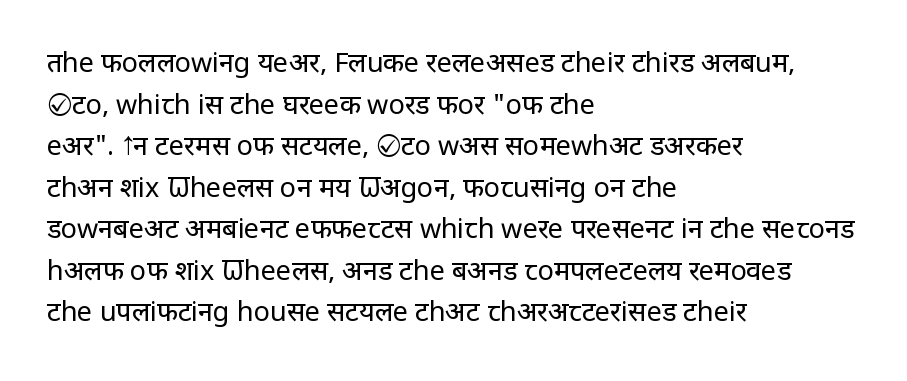
Q: Is the text bold? A: No.
Q: Is the text italic (slanted)? A: No, it is upright.
Q: Is the text underlined? A: No.
Q: How is the paragraph aligned? A: Left-aligned.
Q: Is the spacing between letters normal or unusually wide? A: Normal.
Q: Is the spacing between lines tight, normal or loose? A: Normal.
